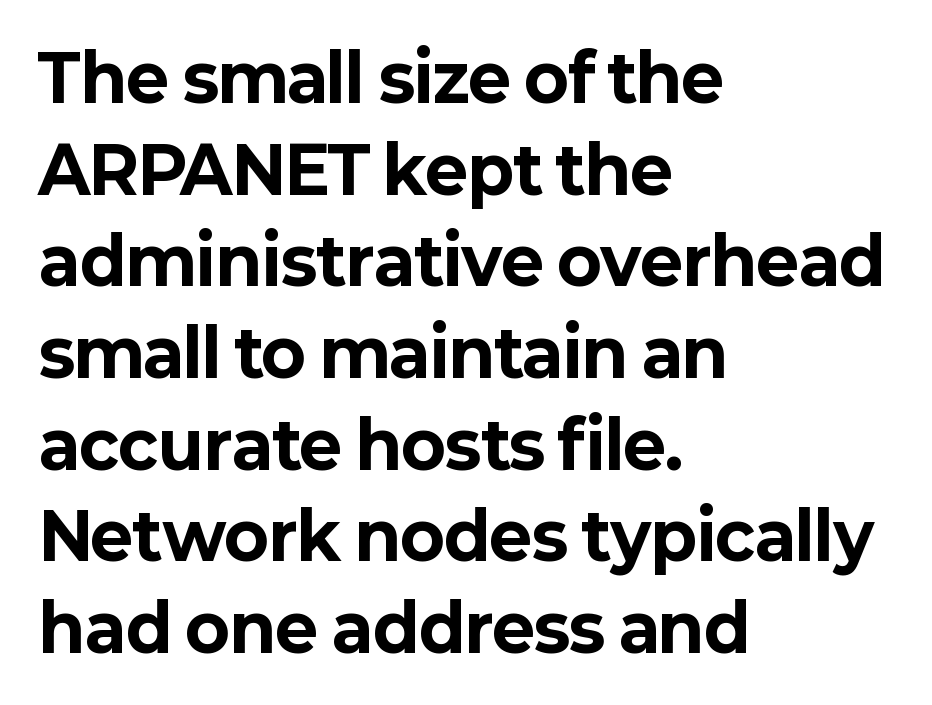
Horizontally, the lines are justified to the leading edge only. Character widths vary here, with narrow letters taking less room than wide ones. Stroke thickness is high; the sample reads as a true bold. If you drew a line through each stem, it would be perfectly vertical.
